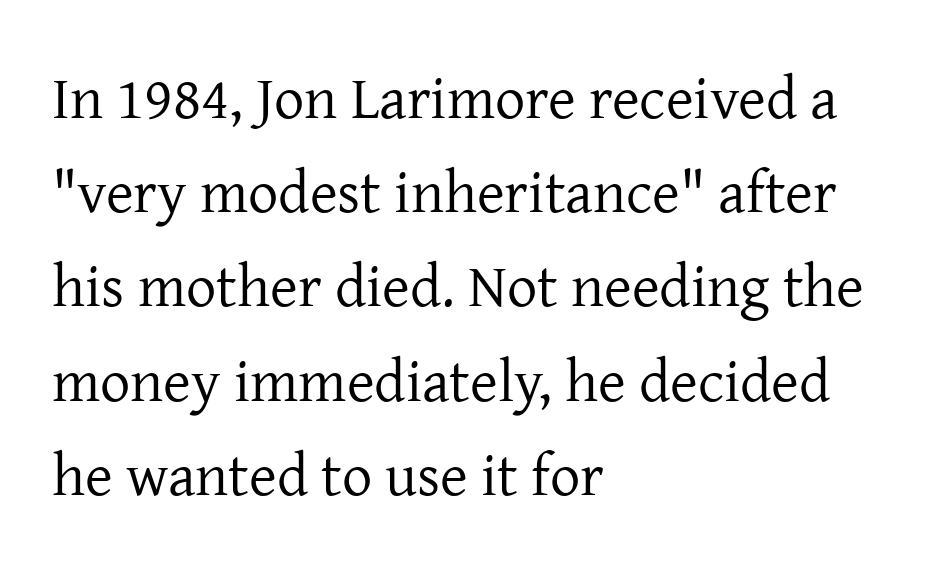
The block of text has a typical density, with ordinary space between rows. Here the glyphs are tracked normally, forming tight word shapes. A quiet, ordinary-to-light weight characterises the typeface. Each letter's strokes conclude with small projecting serifs.
